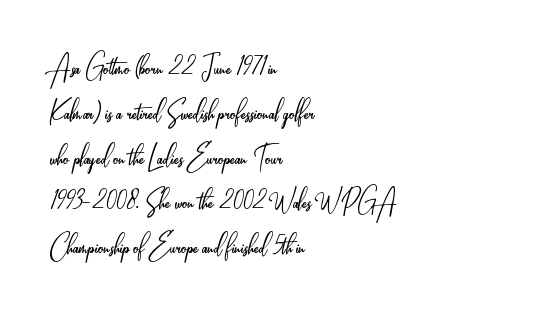
The image shows 35 px light, condensed sans-serif type; set left-aligned, normal line spacing (1.28x), normal letter spacing, not underlined; low stroke contrast and a small x-height.
